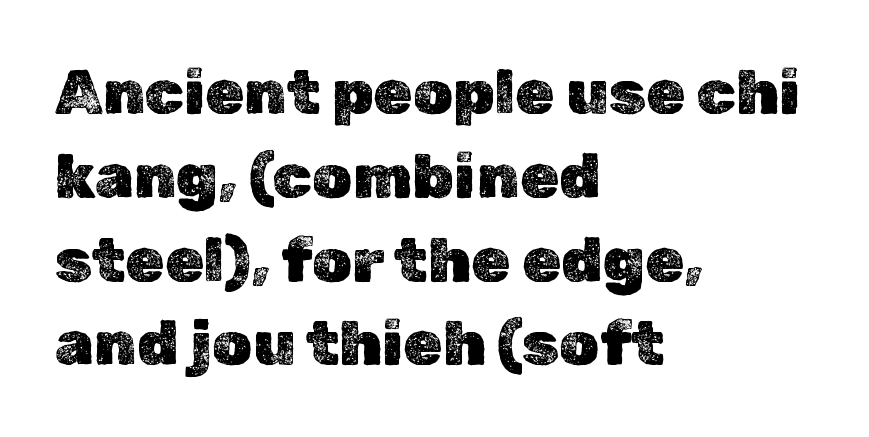
Here the designer chose a conventional face with non-uniform glyph widths. Descenders hang freely into open space. The ragged edge is on the right, which tells us the setting is flush left. Compared with typical paragraphs, the rows here are spaced about the same. If you drew a line through each stem, it would be perfectly vertical.
